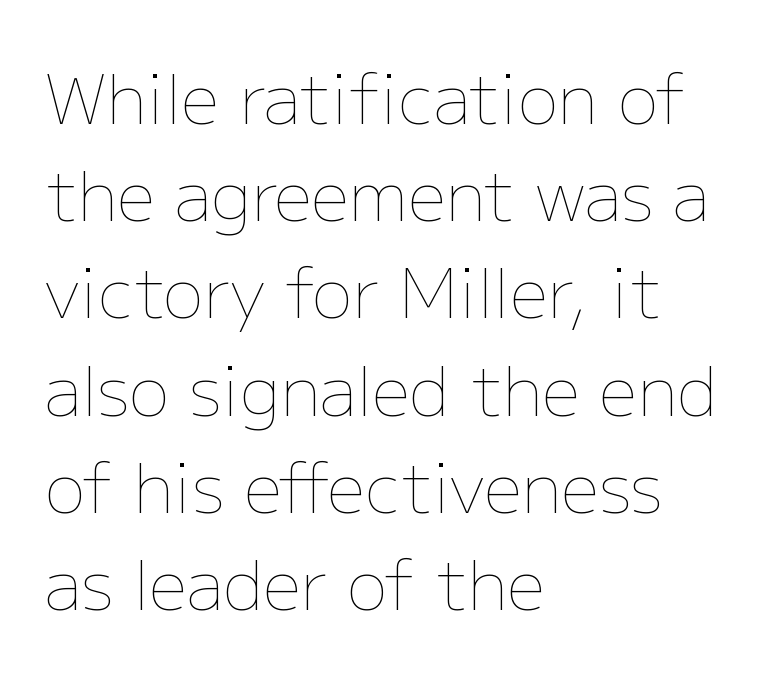
The image shows 68 px thin type, upright; set left-aligned, normal line spacing (1.43x), normal letter spacing, not underlined; low stroke contrast and a medium x-height.
